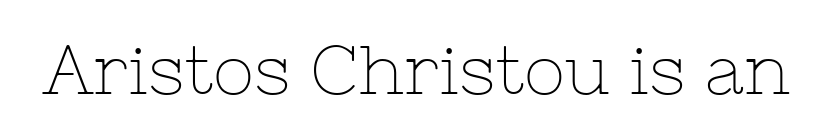
Q: Is the text bold? A: No.
Q: Is the text italic (slanted)? A: No, it is upright.
Q: Is the typeface a serif or a sans-serif typeface? A: Serif.
Q: Is the text underlined? A: No.
Q: Is the spacing between letters normal or unusually wide? A: Normal.
Q: Width (condensed, normal, or wide)? A: Normal.
Q: Stroke contrast? A: Low.
Q: x-height? A: Medium.
Q: Monospaced? A: No.
